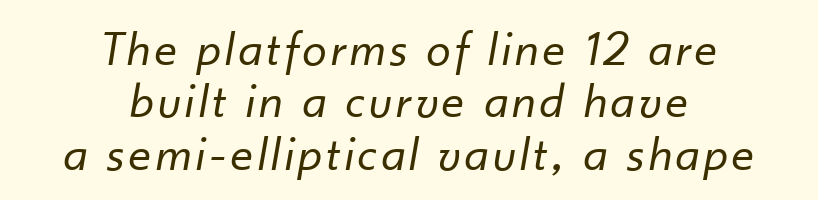
Q: Is the text bold? A: No.
Q: Is the text italic (slanted)? A: Yes, it leans right by about 10 degrees.
Q: Is the text underlined? A: No.
Q: How is the paragraph aligned? A: Centered.
Q: Is the spacing between lines tight, normal or loose? A: Tight.
Q: Width (condensed, normal, or wide)? A: Normal.
Q: Stroke contrast? A: Low.
Q: x-height? A: Small.
Q: Monospaced? A: No.
